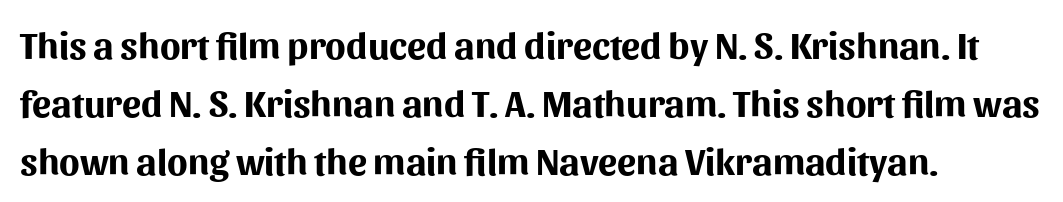
{"serif": "no", "italic": "no", "bold": "yes", "weight": "bold", "width": "normal", "stroke_contrast": "medium", "x_height": "medium", "monospaced": "no", "underline": "no", "align": "left", "line_spacing": "normal", "line_spacing_ratio": 1.52, "letter_spacing": "normal", "letter_spacing_em": 0.0, "glyph_px": 38}
